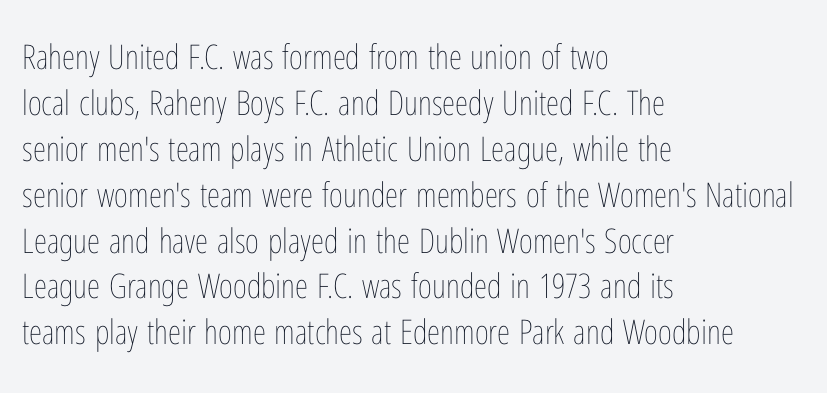
The typesetting does not lean heavy: it is not bold. What's the leading like? Ordinary, nothing unusual. These lines are set flush left with a ragged right edge. Posture: straight, roman, zero tilt. The specimen omits any rule beneath the text block's lines. The letters sit at their default tracking, neither squeezed nor spread.
